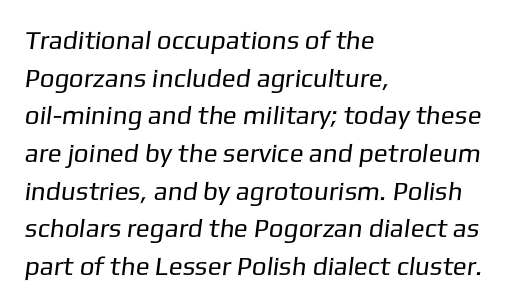
{"bold": "no", "underline": "no", "align": "left", "line_spacing": "normal", "line_spacing_ratio": 1.45, "letter_spacing": "normal", "letter_spacing_em": 0.0, "glyph_px": 26}
